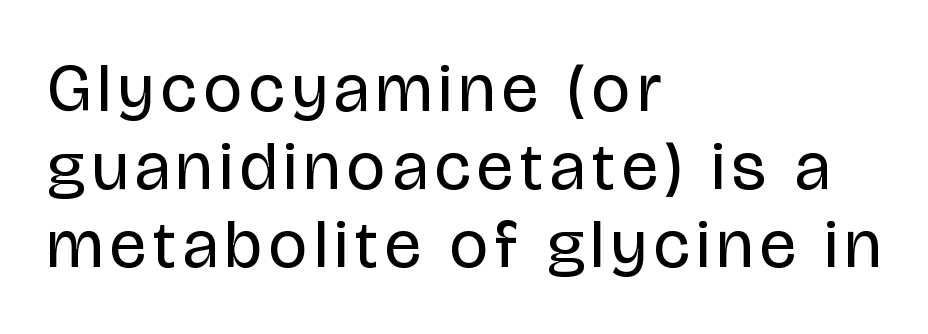
Honestly, the rows look squashed on top of each other. The letters look calm and open, with moderate or lighter stems. Decoration check: the copy has no underline. This is roman type, the default non-slanted kind. Do the characters align in a grid? No, the font is proportional. Does the copy run flush right? No — it runs flush left.
